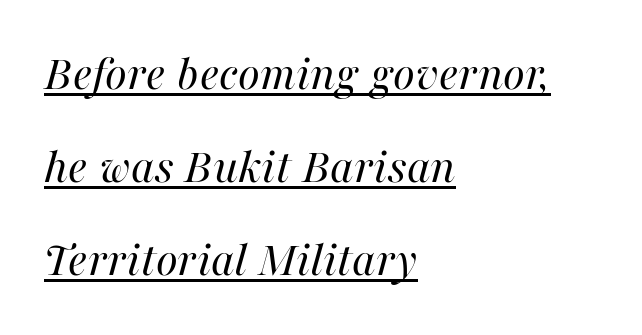
Q: Is the text bold? A: No.
Q: Is the text italic (slanted)? A: Yes, it leans right by about 16 degrees.
Q: Is the text underlined? A: Yes.
Q: How is the paragraph aligned? A: Left-aligned.
Q: Is the spacing between letters normal or unusually wide? A: Normal.
Q: Width (condensed, normal, or wide)? A: Normal.
Q: Stroke contrast? A: High.
Q: x-height? A: Medium.
Q: Monospaced? A: No.
